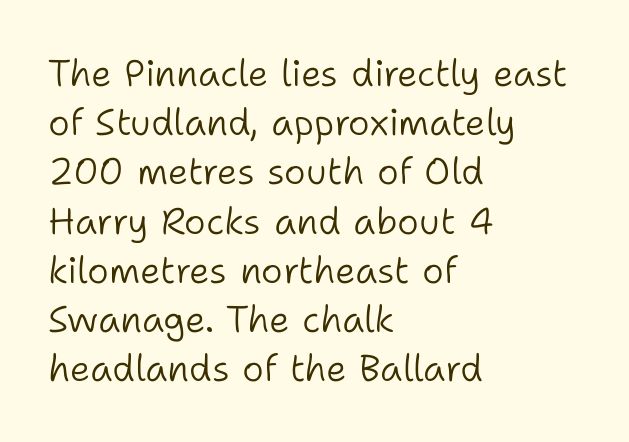
Q: Is the text bold? A: No.
Q: Is the text italic (slanted)? A: No, it is upright.
Q: Is the typeface a serif or a sans-serif typeface? A: Sans-serif.
Q: Is the text underlined? A: No.
Q: How is the paragraph aligned? A: Left-aligned.
Q: Is the spacing between letters normal or unusually wide? A: Normal.
Q: Is the spacing between lines tight, normal or loose? A: Normal.
Q: Width (condensed, normal, or wide)? A: Normal.
Q: Stroke contrast? A: Low.
Q: x-height? A: Medium.
Q: Monospaced? A: No.
